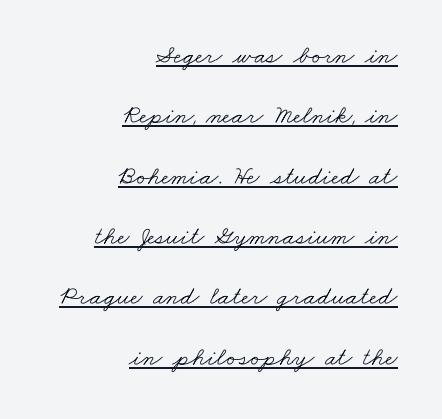
A light-to-regular cut is what we see here. Each new line begins a long way beneath the previous one. Nobody touched the tracking dial on this one. Typeset ragged left — the right edge is the straight one.
